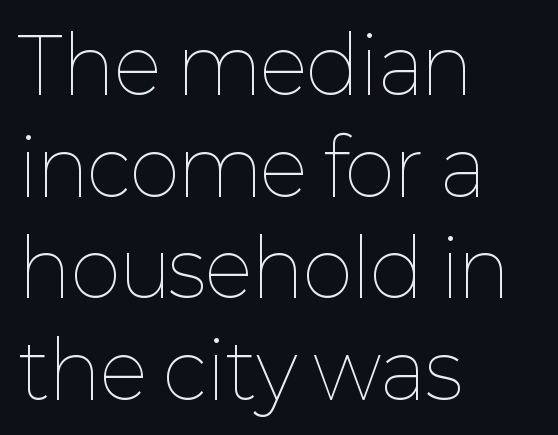
{"italic": "no", "bold": "no", "weight": "thin", "width": "normal", "stroke_contrast": "low", "x_height": "medium", "monospaced": "no", "underline": "no", "align": "left", "line_spacing": "normal", "line_spacing_ratio": 1.32, "letter_spacing": "normal", "letter_spacing_em": 0.0, "glyph_px": 77}
